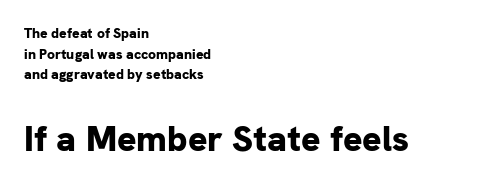
Q: Is the text bold? A: Yes.
Q: Is the text italic (slanted)? A: No, it is upright.
Q: Is the typeface a serif or a sans-serif typeface? A: Sans-serif.
Q: Is the text underlined? A: No.
Q: How is the paragraph aligned? A: Left-aligned.
Q: Is the spacing between letters normal or unusually wide? A: Normal.
Q: Is the spacing between lines tight, normal or loose? A: Normal.
Q: Which block of text is set in a larger size, the first (top) or the second (bottom)? A: The second (bottom) one.
Q: Width (condensed, normal, or wide)? A: Normal.
Q: Stroke contrast? A: Low.
Q: x-height? A: Medium.
Q: Monospaced? A: No.
